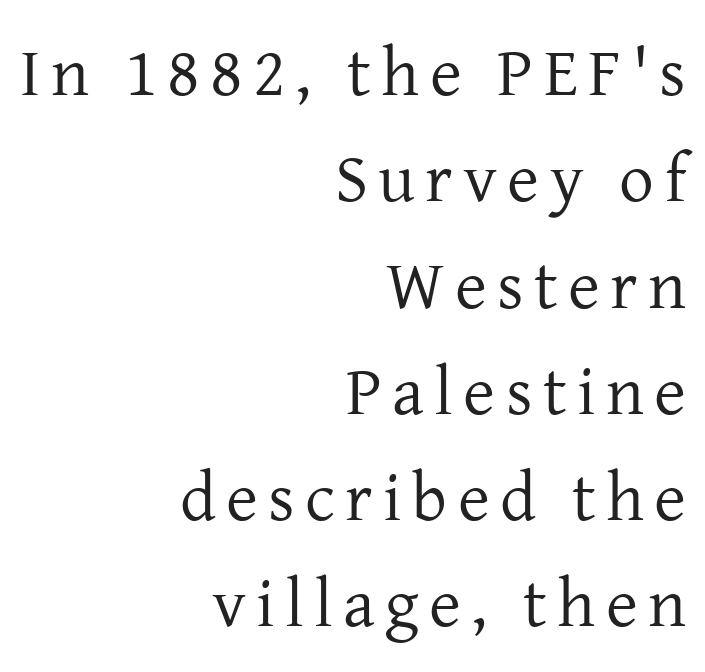
The image shows 69 px regular-weight serif type, upright; set right-aligned, normal line spacing (1.54x), not underlined; low stroke contrast and a medium x-height.
